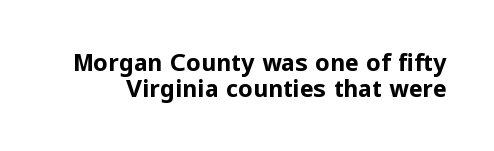
Q: Is the text bold? A: Yes.
Q: Is the text italic (slanted)? A: No, it is upright.
Q: Is the text underlined? A: No.
Q: Is the spacing between letters normal or unusually wide? A: Normal.
Q: Is the spacing between lines tight, normal or loose? A: Tight.
